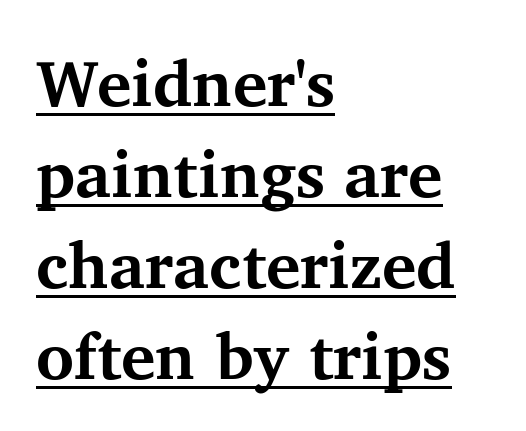
{"serif": "yes", "italic": "no", "bold": "yes", "weight": "bold", "width": "normal", "stroke_contrast": "medium", "x_height": "medium", "monospaced": "no", "underline": "yes", "align": "left", "line_spacing": "normal", "line_spacing_ratio": 1.4, "letter_spacing": "normal", "letter_spacing_em": 0.0, "glyph_px": 65}
